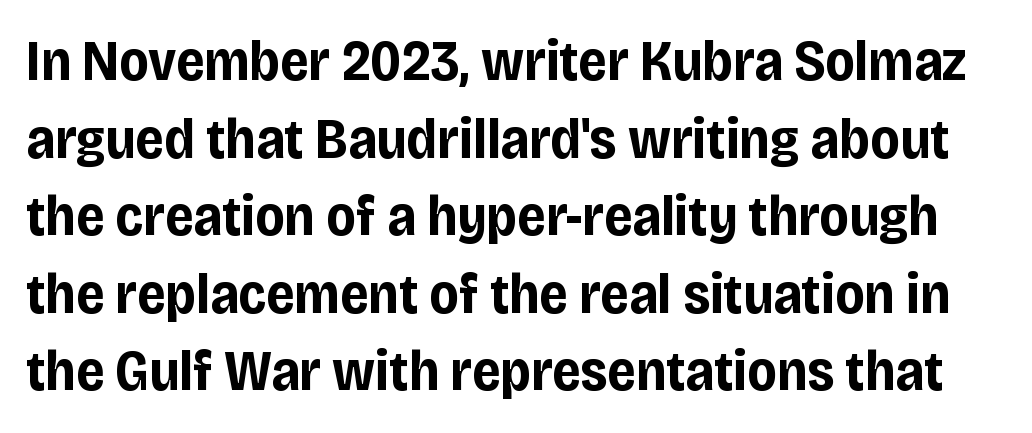
Q: Is the text bold? A: Yes.
Q: Is the text italic (slanted)? A: No, it is upright.
Q: Is the typeface a serif or a sans-serif typeface? A: Sans-serif.
Q: Is the text underlined? A: No.
Q: Is the spacing between letters normal or unusually wide? A: Normal.
Q: Is the spacing between lines tight, normal or loose? A: Normal.
Q: Width (condensed, normal, or wide)? A: Condensed.
Q: Stroke contrast? A: Low.
Q: x-height? A: Large.
Q: Monospaced? A: No.
